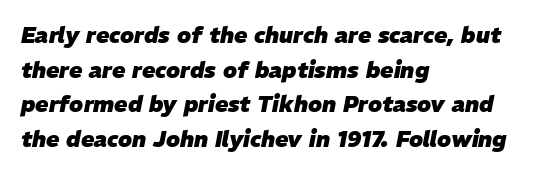
Q: Is the text bold? A: Yes.
Q: Is the text italic (slanted)? A: Yes, it leans right by about 11 degrees.
Q: Is the text underlined? A: No.
Q: How is the paragraph aligned? A: Left-aligned.
Q: Is the spacing between letters normal or unusually wide? A: Normal.
Q: Is the spacing between lines tight, normal or loose? A: Normal.
